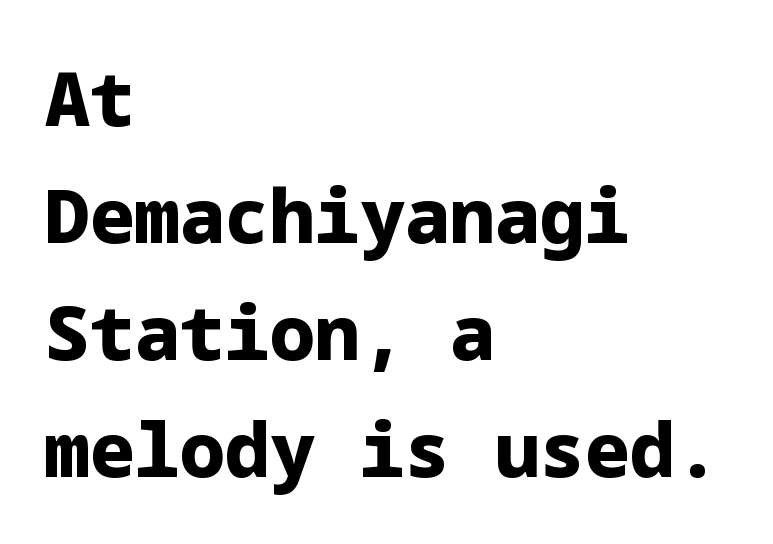
{"serif": "no", "italic": "no", "bold": "yes", "weight": "heavy", "width": "normal", "stroke_contrast": "low", "x_height": "medium", "underline": "no", "align": "left", "line_spacing": "normal", "line_spacing_ratio": 1.56, "letter_spacing": "normal", "letter_spacing_em": 0.0, "glyph_px": 75}
